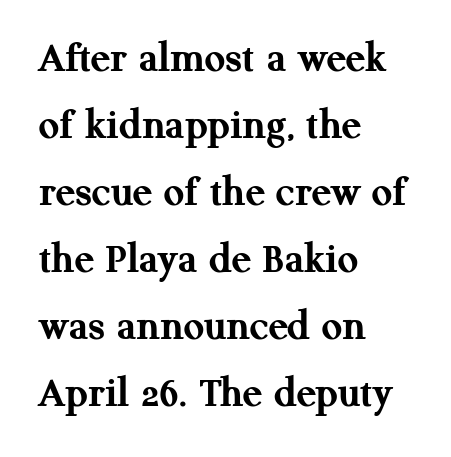
Q: Is the text bold? A: Yes.
Q: Is the text italic (slanted)? A: No, it is upright.
Q: Is the typeface a serif or a sans-serif typeface? A: Serif.
Q: Is the text underlined? A: No.
Q: How is the paragraph aligned? A: Left-aligned.
Q: Is the spacing between letters normal or unusually wide? A: Normal.
Q: Is the spacing between lines tight, normal or loose? A: Normal.
Q: Width (condensed, normal, or wide)? A: Normal.
Q: Stroke contrast? A: Medium.
Q: x-height? A: Medium.
Q: Monospaced? A: No.
